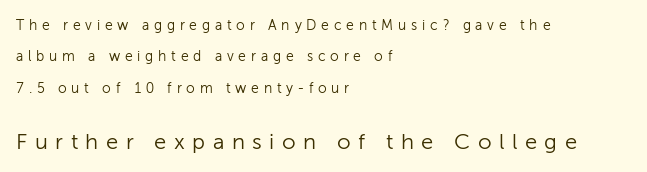
You get the small type first, then a jump to larger type. The face looks like a standard text weight, possibly lighter. Notice the wide empty band between every row — that's loose leading. Unmarked baselines from the first word to the last. Short note: letters widely spaced. The lettering stays uniformly vertical, giving the passage a roman look.
